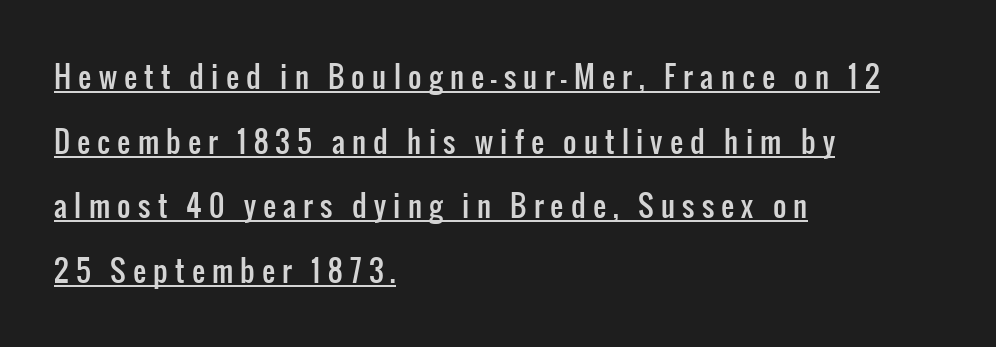
The image shows 29 px condensed sans-serif type, upright; set left-aligned, loose line spacing (2.23x), unusually wide letter spacing (+0.25 em), underlined; low stroke contrast and a medium x-height.
